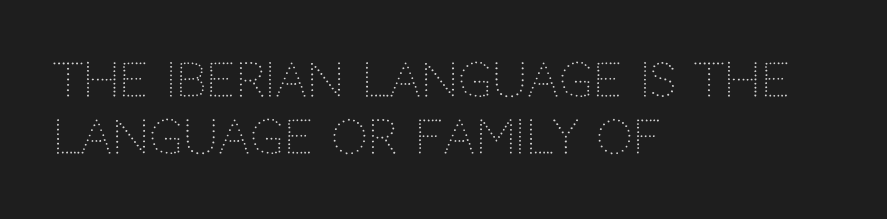
{"serif": "no", "italic": "no", "bold": "no", "weight": "light", "width": "normal", "stroke_contrast": "low", "x_height": "large", "monospaced": "no", "underline": "no", "align": "left", "line_spacing_ratio": 1.24, "letter_spacing": "normal", "letter_spacing_em": 0.0, "glyph_px": 46}
